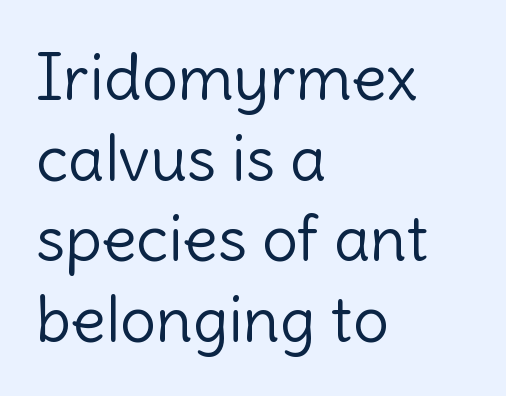
{"serif": "no", "italic": "no", "bold": "no", "weight": "light", "width": "normal", "x_height": "medium", "monospaced": "no", "underline": "no", "align": "left", "line_spacing": "normal", "line_spacing_ratio": 1.26, "letter_spacing": "normal", "letter_spacing_em": 0.0, "glyph_px": 64}
